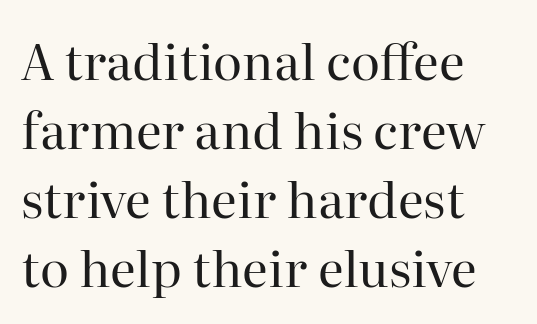
The passage shown is not underscored anywhere. Here the glyphs are tracked normally, forming tight word shapes. Font category for this specimen: serif. Which margin do the lines hug? The left one — the right edge is uneven.
